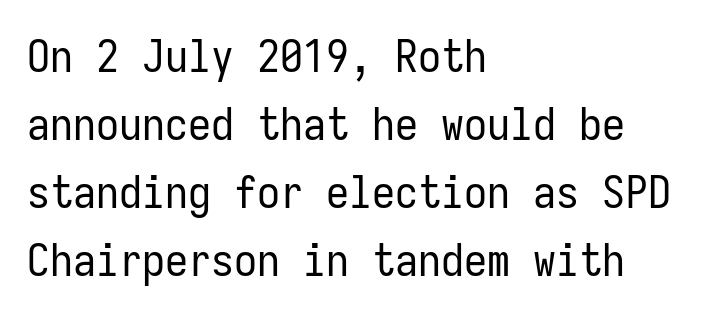
Q: Is the text bold? A: No.
Q: Is the text italic (slanted)? A: No, it is upright.
Q: Is the typeface a serif or a sans-serif typeface? A: Sans-serif.
Q: Is the text underlined? A: No.
Q: How is the paragraph aligned? A: Left-aligned.
Q: Is the spacing between letters normal or unusually wide? A: Normal.
Q: Is the spacing between lines tight, normal or loose? A: Normal.
Q: Width (condensed, normal, or wide)? A: Condensed.
Q: Stroke contrast? A: Low.
Q: x-height? A: Medium.
Q: Monospaced? A: Yes.
